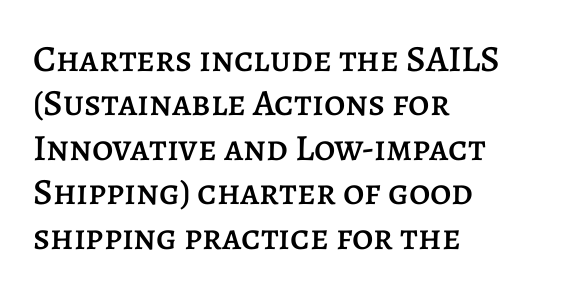
Q: Is the text italic (slanted)? A: No, it is upright.
Q: Is the text underlined? A: No.
Q: How is the paragraph aligned? A: Left-aligned.
Q: Is the spacing between letters normal or unusually wide? A: Normal.
Q: Width (condensed, normal, or wide)? A: Normal.
Q: Stroke contrast? A: Low.
Q: x-height? A: Large.
Q: Monospaced? A: No.
